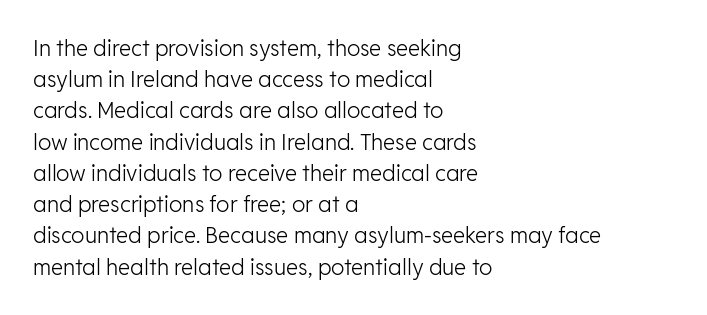
Q: Is the text bold? A: No.
Q: Is the text italic (slanted)? A: No, it is upright.
Q: Is the text underlined? A: No.
Q: How is the paragraph aligned? A: Left-aligned.
Q: Is the spacing between letters normal or unusually wide? A: Normal.
Q: Is the spacing between lines tight, normal or loose? A: Normal.
